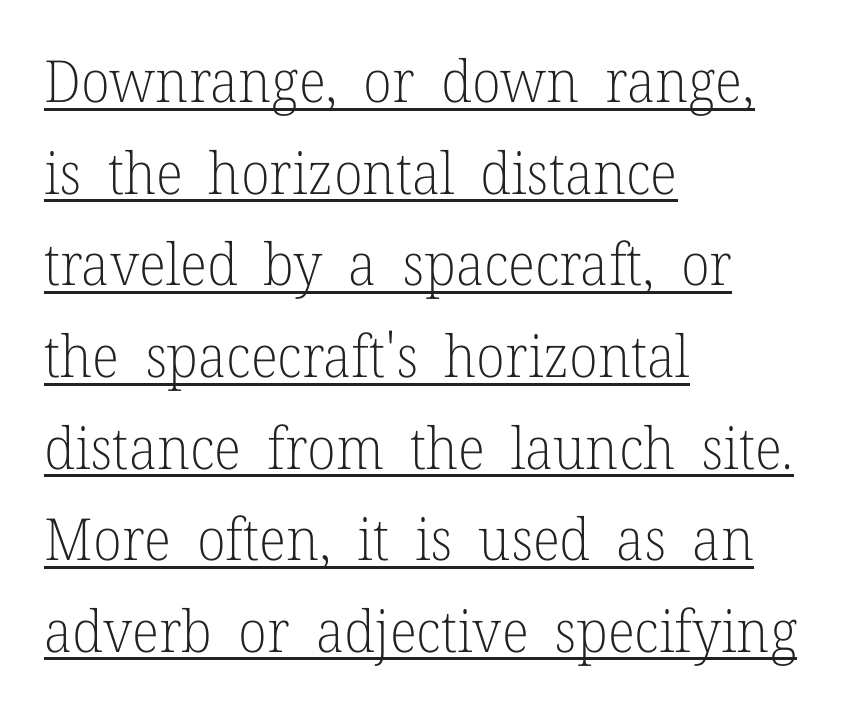
{"serif": "yes", "italic": "no", "bold": "no", "weight": "light", "width": "normal", "stroke_contrast": "low", "x_height": "medium", "monospaced": "no", "underline": "yes", "align": "left", "line_spacing": "normal", "line_spacing_ratio": 1.58, "letter_spacing": "normal", "letter_spacing_em": 0.0, "glyph_px": 58}
